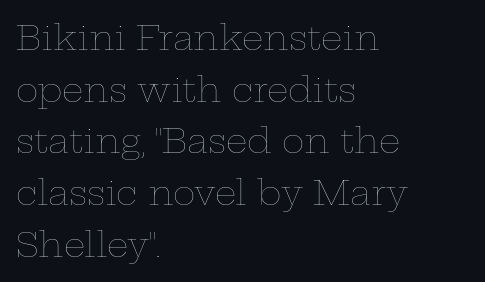
Q: Is the text bold? A: No.
Q: Is the text italic (slanted)? A: No, it is upright.
Q: Is the text underlined? A: No.
Q: How is the paragraph aligned? A: Left-aligned.
Q: Is the spacing between letters normal or unusually wide? A: Normal.
Q: Is the spacing between lines tight, normal or loose? A: Normal.
Q: Width (condensed, normal, or wide)? A: Wide.
Q: Stroke contrast? A: Low.
Q: x-height? A: Medium.
Q: Monospaced? A: No.
